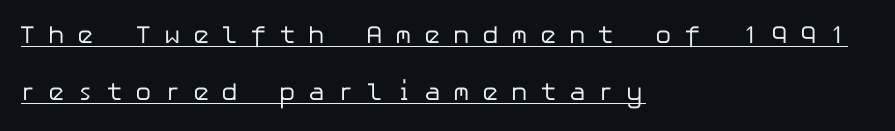
The image shows 25 px text type, upright; set left-aligned, loose line spacing (2.3x), unusually wide letter spacing (+0.49 em), underlined.
